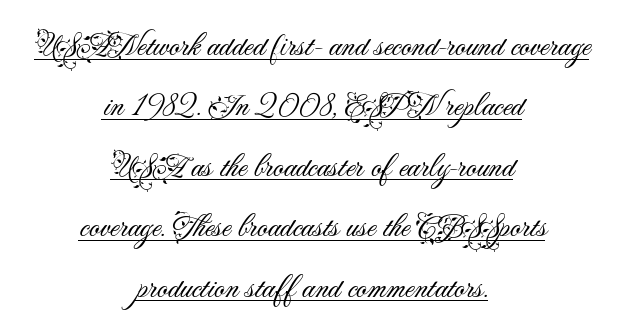
Look at the tracking — it's just the regular setting, nothing added. Looks like regular typesetting: each glyph gets only the width it needs. In terms of letterform style, serifs are entirely absent.
